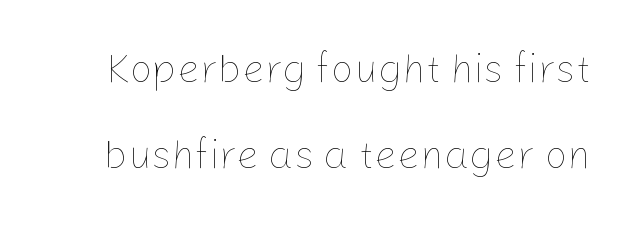
Q: Is the text bold? A: No.
Q: Is the text italic (slanted)? A: No, it is upright.
Q: Is the text underlined? A: No.
Q: Is the spacing between letters normal or unusually wide? A: Normal.
Q: Is the spacing between lines tight, normal or loose? A: Loose.
Q: Width (condensed, normal, or wide)? A: Normal.
Q: Stroke contrast? A: Low.
Q: x-height? A: Medium.
Q: Monospaced? A: No.
